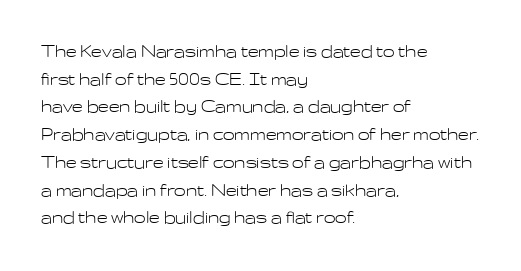
Every stem runs plumb, perpendicular to the baseline. Leftover space on each line is placed entirely after the last word. Check the space under the baseline: it is left empty. This reads as an unemphasized weight, regular at the heaviest. Caption: standard tracking, unaltered.
